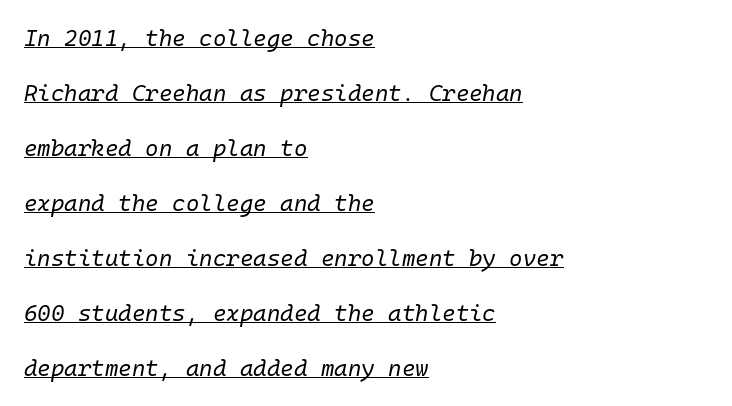
The letterforms sit shoulder to shoulder at normal distance. Unbolded letterforms with no extra heft. If you drew a line through each stem, it would be angled. Summary of vertical rhythm: relaxed, with wide interline spacing.
